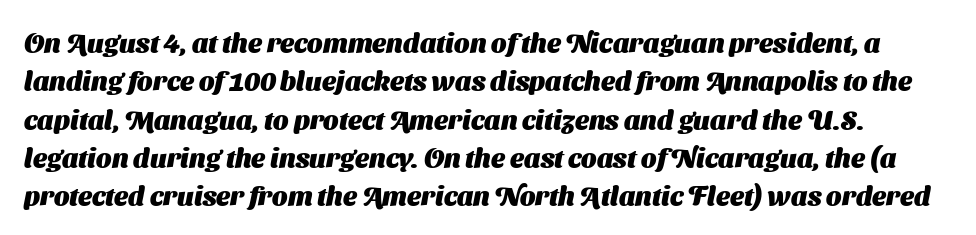
The image shows 27 px bold type; set normal line spacing (1.42x), normal letter spacing, not underlined.
